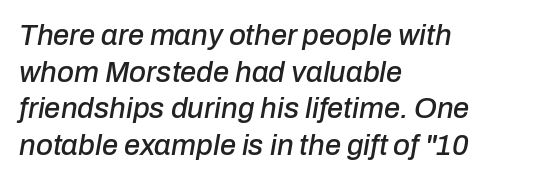
{"italic": "yes", "lean": "right", "slant_degrees": 10, "width": "normal", "stroke_contrast": "low", "x_height": "medium", "monospaced": "no", "underline": "no", "align": "left", "line_spacing": "normal", "line_spacing_ratio": 1.26, "letter_spacing": "normal", "letter_spacing_em": 0.0, "glyph_px": 29}
